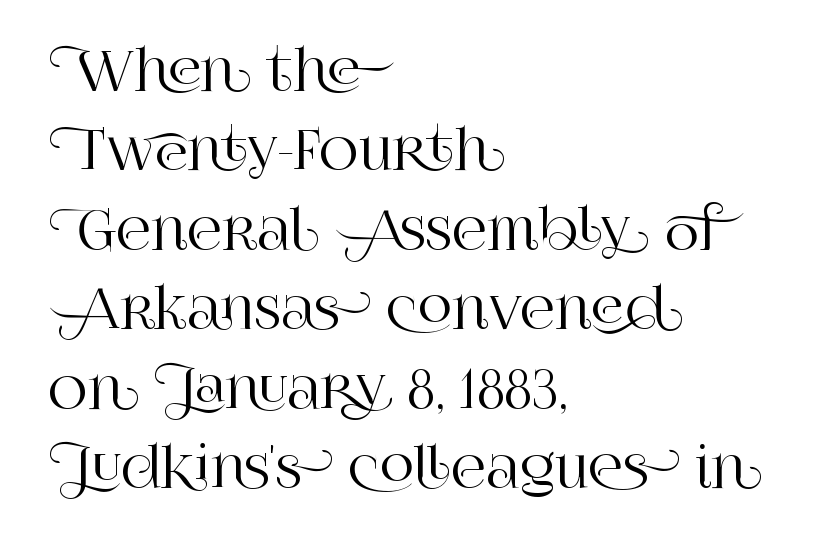
{"serif": "yes", "italic": "no", "width": "normal", "stroke_contrast": "high", "x_height": "large", "monospaced": "no", "underline": "no", "align": "left", "line_spacing": "normal", "line_spacing_ratio": 1.47, "letter_spacing": "normal", "letter_spacing_em": 0.0, "glyph_px": 54}
